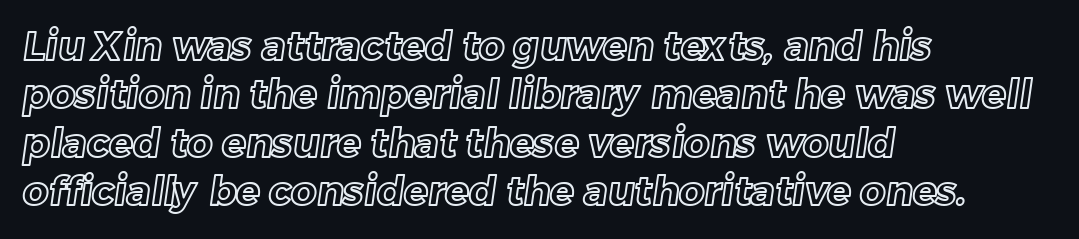
Tracking value appears to be zero — textbook default spacing. Proportional: the letters do not fall into vertical columns. Letters rest on an invisible, unmarked baseline. Left-aligned paragraph, ragged on the right.
